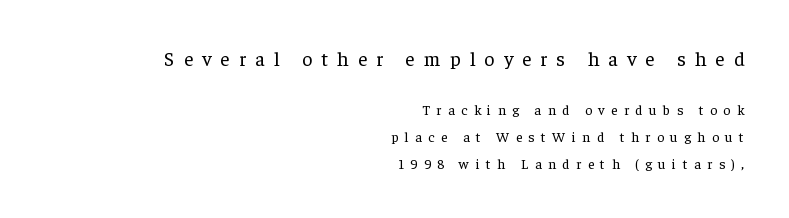
Q: Is the text bold? A: No.
Q: Is the text italic (slanted)? A: No, it is upright.
Q: Is the text underlined? A: No.
Q: How is the paragraph aligned? A: Right-aligned.
Q: Is the spacing between letters normal or unusually wide? A: Unusually wide.
Q: Is the spacing between lines tight, normal or loose? A: Loose.
Q: Which block of text is set in a larger size, the first (top) or the second (bottom)? A: The first (top) one.
